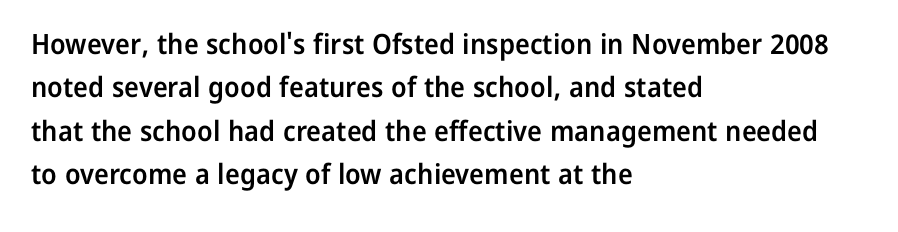
{"serif": "no", "italic": "no", "bold": "semi", "weight": "semibold", "width": "normal", "stroke_contrast": "low", "x_height": "medium", "monospaced": "no", "underline": "no", "align": "left", "line_spacing": "normal", "line_spacing_ratio": 1.55, "letter_spacing": "normal", "letter_spacing_em": 0.0, "glyph_px": 28}
